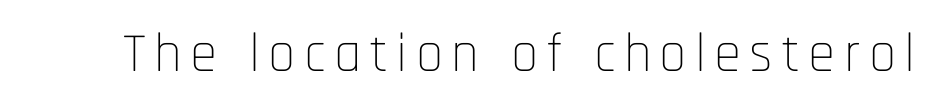
Type style note: lacks serifs. Each letter keeps its own natural width here, so spacing adapts to shape. Designer's note — italics off, roman on. Weight class: somewhere from thin through regular.
